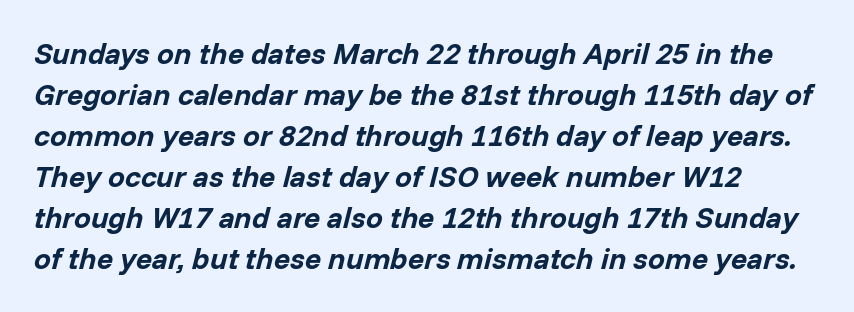
Each new line begins a customary step beneath the previous one. Style check: oblique. The rendering uses a bold face; every stroke is thick and dark. Nobody touched the tracking dial on this one. Note the varied advance widths — an 'i' is clearly narrower than an 'm'.
